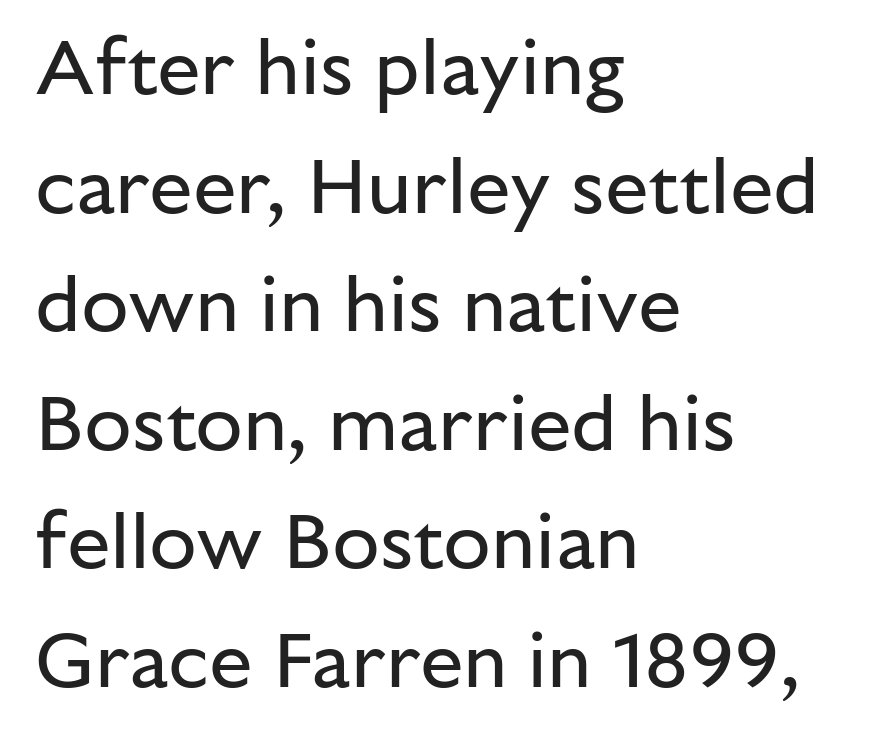
{"serif": "no", "italic": "no", "bold": "no", "weight": "regular", "width": "normal", "stroke_contrast": "low", "x_height": "medium", "monospaced": "no", "underline": "no", "align": "left", "line_spacing": "normal", "line_spacing_ratio": 1.52, "letter_spacing": "normal", "letter_spacing_em": 0.0, "glyph_px": 78}
